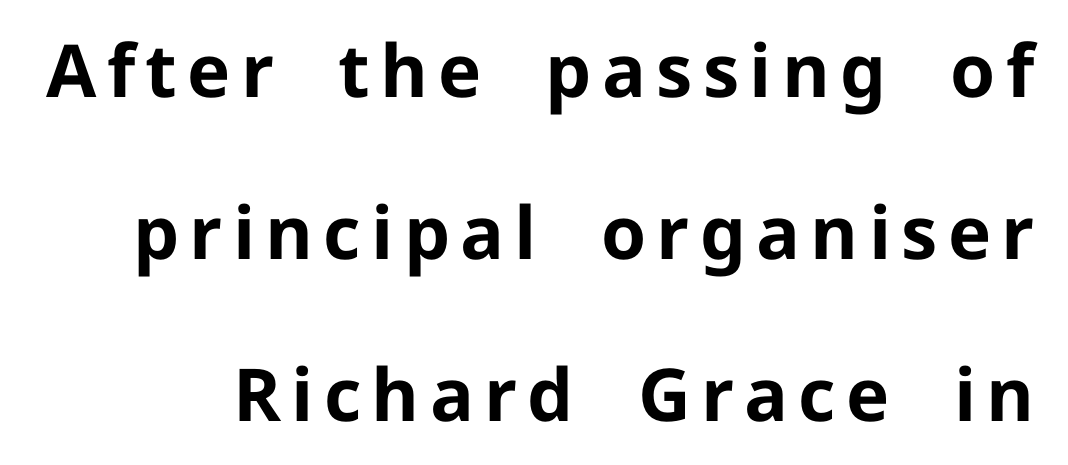
The space directly below the letters is spotless. Here the designer chose a conventional face with non-uniform glyph widths. Weight check: bold — yes, fully. Successive baselines arrive slowly, with a big drop between each.
